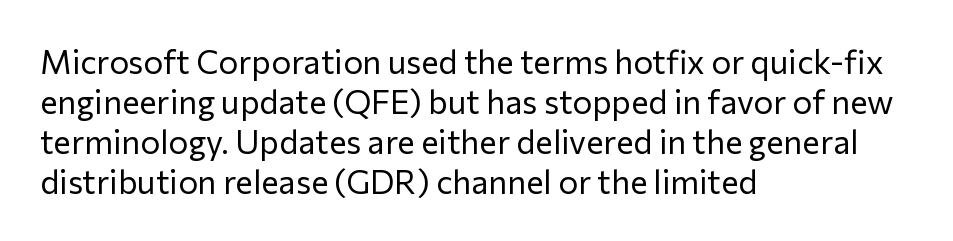
The face used here is proportionally spaced, like ordinary book or web type. The tracking reads as untouched default to a designer's eye. Style check: upright. The lines are quadded left.
